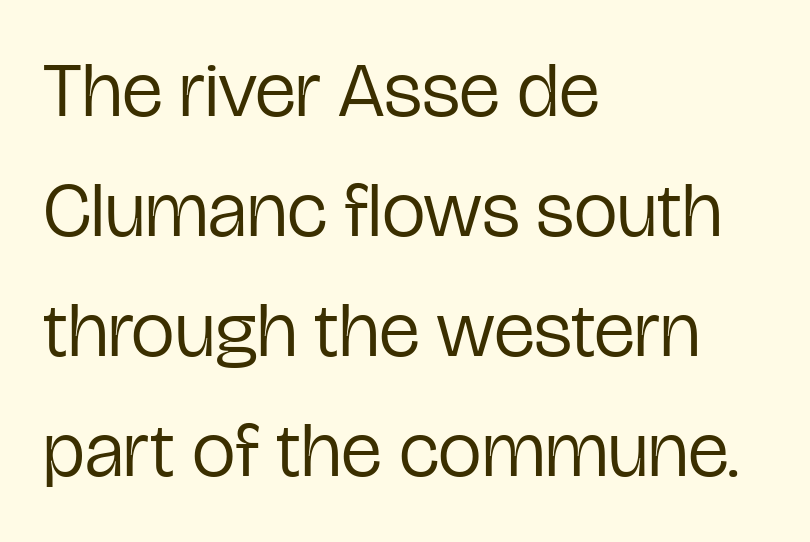
Q: Is the text bold? A: No.
Q: Is the text italic (slanted)? A: No, it is upright.
Q: Is the typeface a serif or a sans-serif typeface? A: Sans-serif.
Q: Is the text underlined? A: No.
Q: How is the paragraph aligned? A: Left-aligned.
Q: Is the spacing between letters normal or unusually wide? A: Normal.
Q: Is the spacing between lines tight, normal or loose? A: Normal.
Q: Width (condensed, normal, or wide)? A: Condensed.
Q: Stroke contrast? A: Low.
Q: x-height? A: Medium.
Q: Monospaced? A: No.
